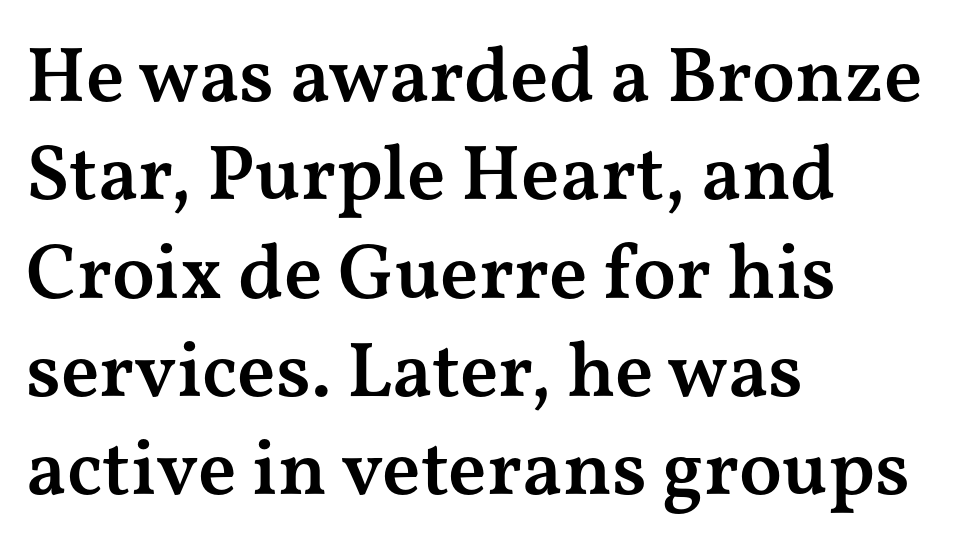
The image shows 78 px semibold, wide serif type, upright; set left-aligned, normal line spacing (1.26x), normal letter spacing, not underlined; medium stroke contrast and a medium x-height.
